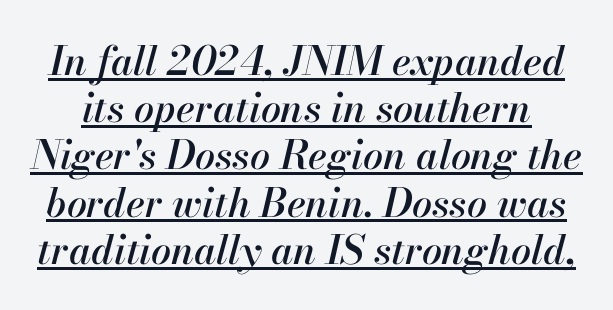
Q: Is the text italic (slanted)? A: Yes, it leans right by about 13 degrees.
Q: Is the text underlined? A: Yes.
Q: Is the spacing between letters normal or unusually wide? A: Normal.
Q: Width (condensed, normal, or wide)? A: Normal.
Q: Stroke contrast? A: High.
Q: x-height? A: Small.
Q: Monospaced? A: No.
